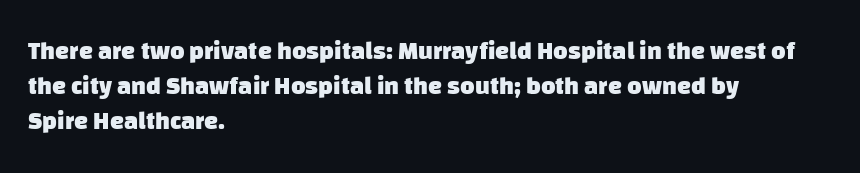
{"bold": "yes", "underline": "no", "align": "left", "line_spacing": "normal", "line_spacing_ratio": 1.4, "letter_spacing": "normal", "letter_spacing_em": 0.0, "glyph_px": 25}
